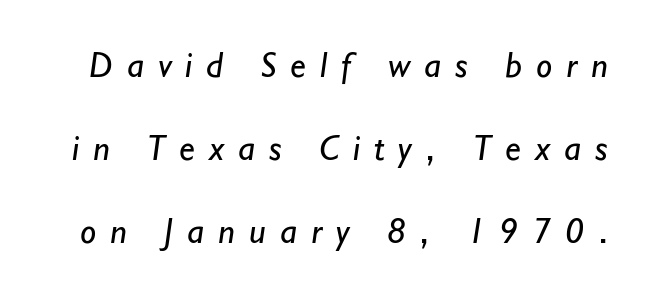
Quick note: interline space is abundant. Here the designer chose a conventional face with non-uniform glyph widths. A bare baseline throughout the passage. A quiet, ordinary-to-light weight characterises the typeface. The passage shown has open, widely tracked lettering throughout.
